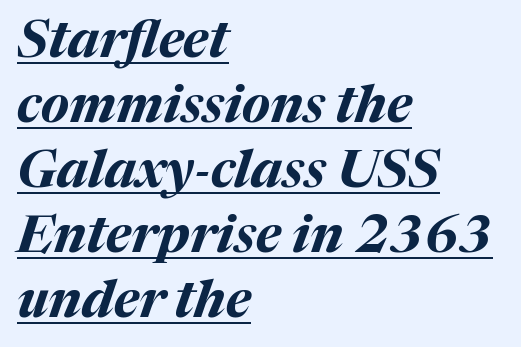
The rendering uses natural spacing where letterforms have individual widths. The letters are bold, with thick, heavy strokes. Short note: letters normally spaced. The compositor pushed each line to the left boundary.
